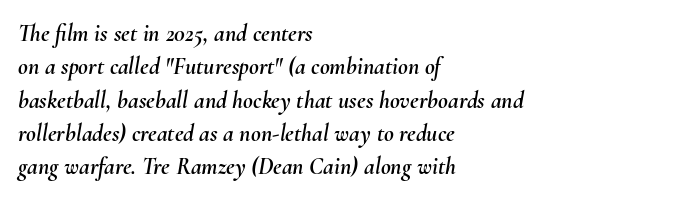
Letter spacing: default. These lines sit exactly where default settings would place them. Looking at the ascenders, they clearly lean. Glance below the letters and you will spot only blank space.
